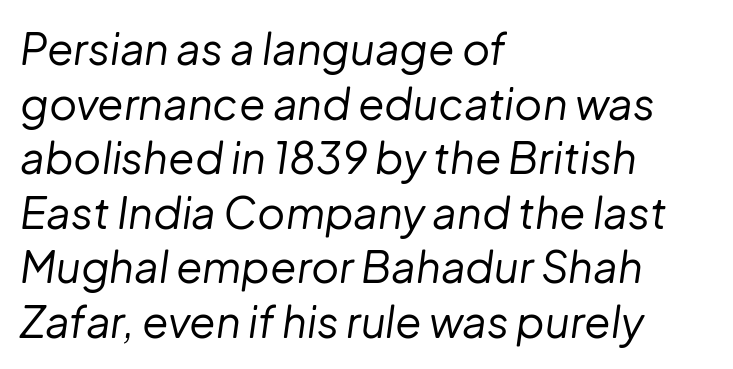
The image shows 43 px regular-weight type, italic (leaning right); set left-aligned, normal line spacing (1.27x), normal letter spacing, not underlined; low stroke contrast and a medium x-height.
